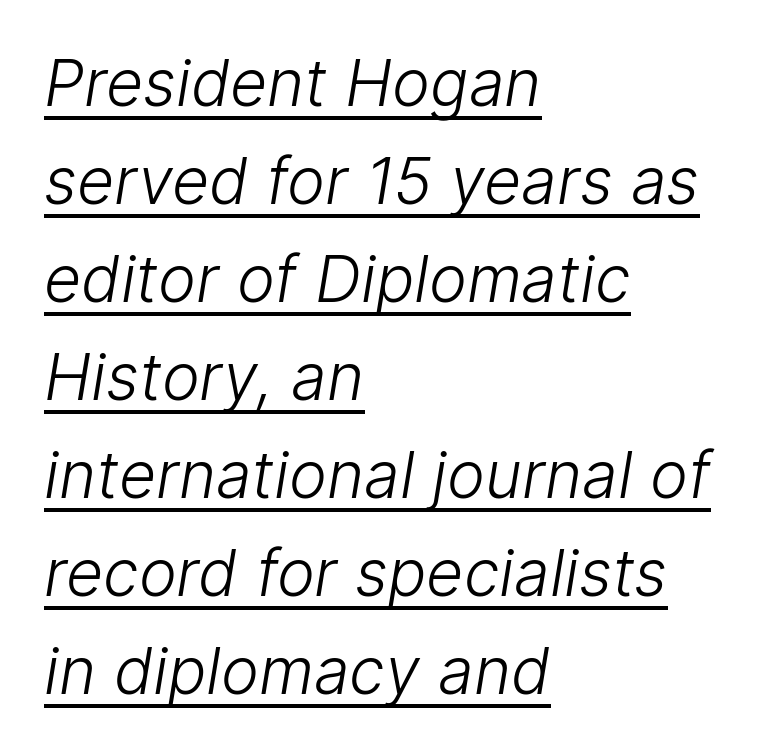
The image shows 64 px light sans-serif type; set left-aligned, normal line spacing (1.53x), normal letter spacing, underlined; low stroke contrast and a medium x-height.
